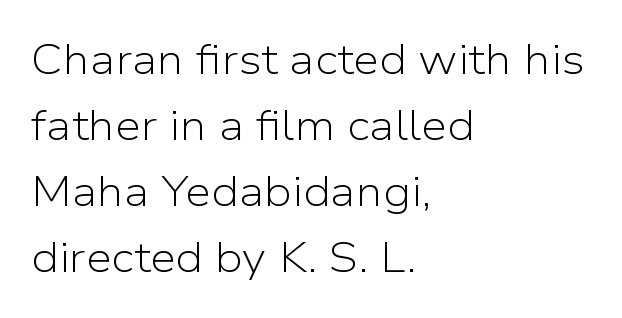
The image shows 42 px light sans-serif type, upright; set left-aligned, normal line spacing (1.57x), normal letter spacing, not underlined; low stroke contrast and a medium x-height.
